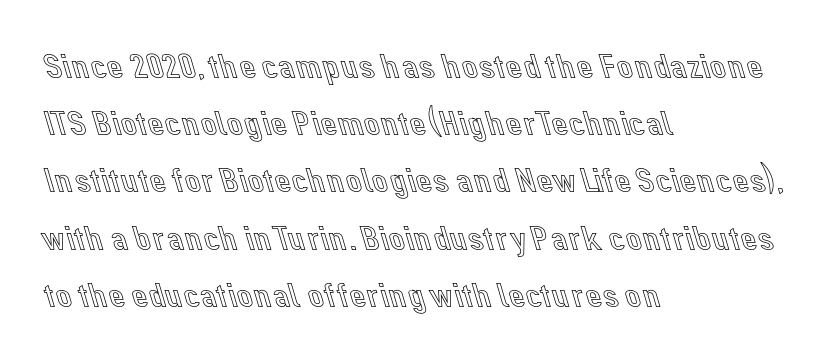
The image shows 36 px text type; set left-aligned, normal line spacing (1.59x), normal letter spacing, not underlined; a medium x-height.
